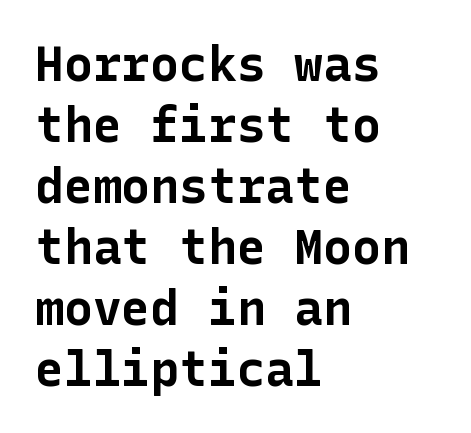
The designer left line spacing at the default. Every stem runs plumb, perpendicular to the baseline. The gaps between neighbouring characters are ordinary and unremarkable. Set as a true bold cut, around the 700 mark. Plain, unruled lines of type.
